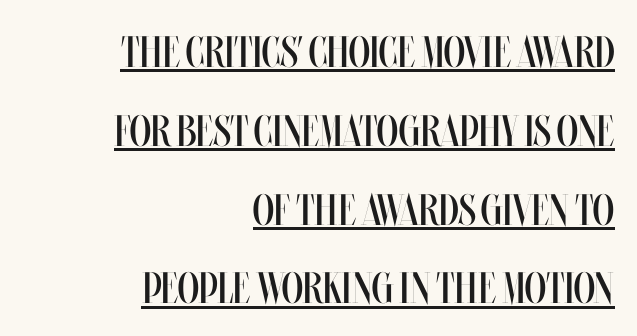
Q: Is the text bold? A: No.
Q: Is the text italic (slanted)? A: No, it is upright.
Q: Is the text underlined? A: Yes.
Q: How is the paragraph aligned? A: Right-aligned.
Q: Is the spacing between letters normal or unusually wide? A: Normal.
Q: Width (condensed, normal, or wide)? A: Condensed.
Q: Stroke contrast? A: Medium.
Q: x-height? A: Large.
Q: Monospaced? A: No.
